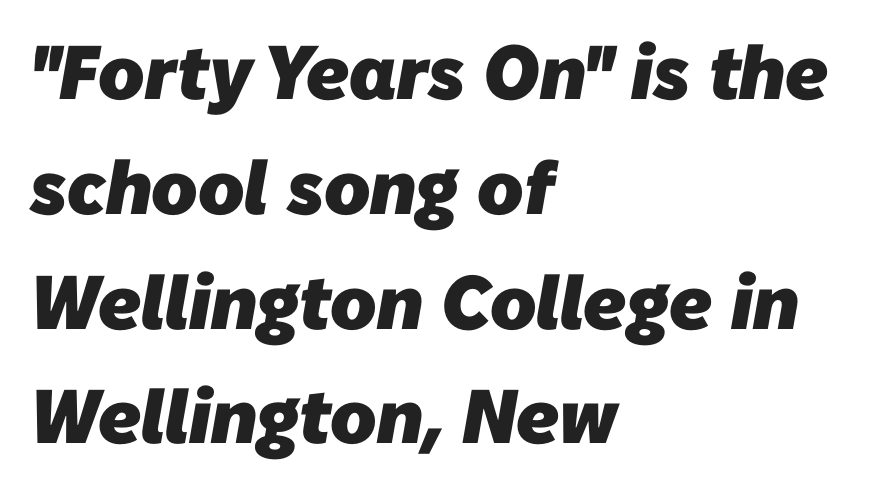
Q: Is the text bold? A: Yes.
Q: Is the typeface a serif or a sans-serif typeface? A: Sans-serif.
Q: Is the text underlined? A: No.
Q: How is the paragraph aligned? A: Left-aligned.
Q: Is the spacing between letters normal or unusually wide? A: Normal.
Q: Is the spacing between lines tight, normal or loose? A: Normal.
Q: Width (condensed, normal, or wide)? A: Normal.
Q: Stroke contrast? A: Low.
Q: x-height? A: Medium.
Q: Monospaced? A: No.
